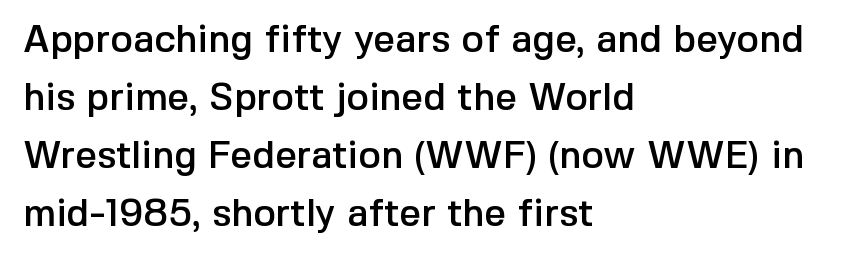
Q: Is the text italic (slanted)? A: No, it is upright.
Q: Is the typeface a serif or a sans-serif typeface? A: Sans-serif.
Q: Is the text underlined? A: No.
Q: How is the paragraph aligned? A: Left-aligned.
Q: Is the spacing between letters normal or unusually wide? A: Normal.
Q: Is the spacing between lines tight, normal or loose? A: Normal.
Q: Width (condensed, normal, or wide)? A: Normal.
Q: x-height? A: Medium.
Q: Monospaced? A: No.
